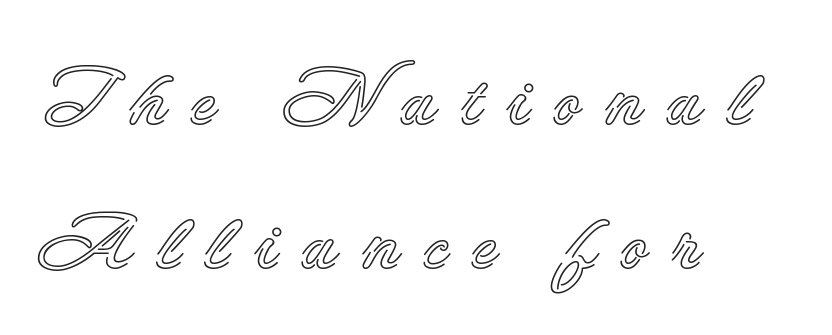
You could only call the tracking loose — the letters float apart. The passage shown is not underscored anywhere. Spacing verdict: proportional, widths tailored to each character. The rendering anchors every line to the left-hand side.
